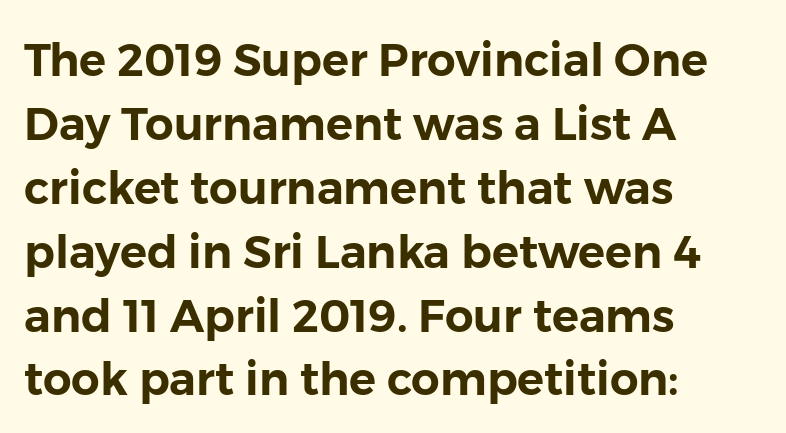
The image shows 45 px sans-serif type, upright; set left-aligned, normal line spacing (1.42x), normal letter spacing, not underlined; low stroke contrast and a medium x-height.
